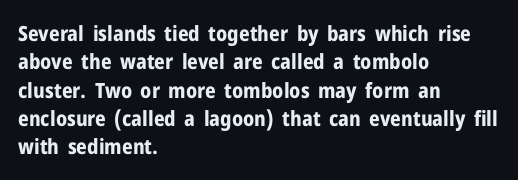
Q: Is the text bold? A: Yes.
Q: Is the text italic (slanted)? A: No, it is upright.
Q: Is the text underlined? A: No.
Q: How is the paragraph aligned? A: Left-aligned.
Q: Is the spacing between letters normal or unusually wide? A: Normal.
Q: Is the spacing between lines tight, normal or loose? A: Normal.
